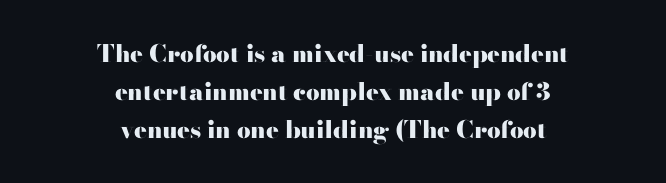
The image shows 24 px bold type, upright; set centered, normal line spacing (1.58x), normal letter spacing, not underlined.
